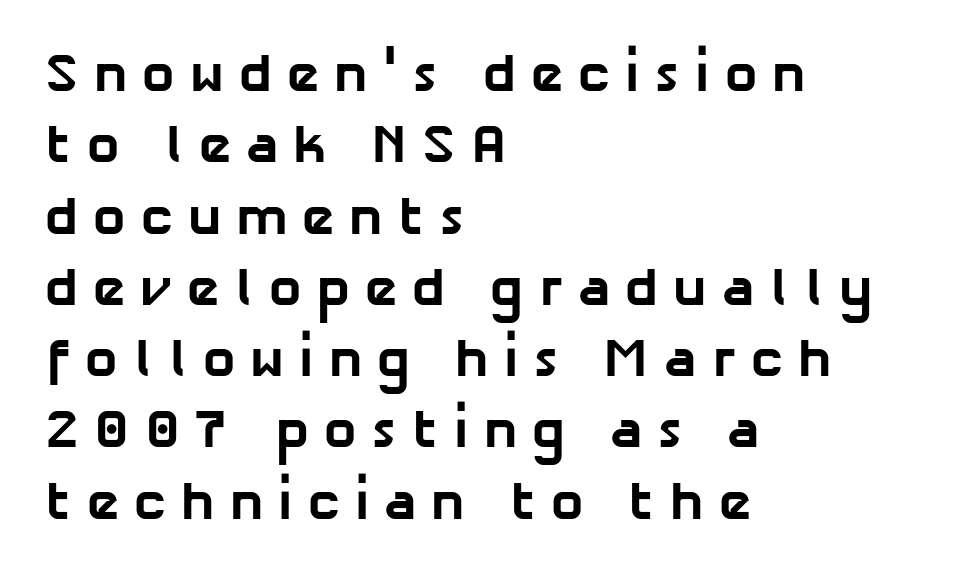
Q: Is the text bold? A: Yes.
Q: Is the typeface a serif or a sans-serif typeface? A: Sans-serif.
Q: Is the text underlined? A: No.
Q: How is the paragraph aligned? A: Left-aligned.
Q: Is the spacing between letters normal or unusually wide? A: Unusually wide.
Q: Is the spacing between lines tight, normal or loose? A: Normal.
Q: Width (condensed, normal, or wide)? A: Normal.
Q: Stroke contrast? A: Low.
Q: x-height? A: Medium.
Q: Monospaced? A: No.
